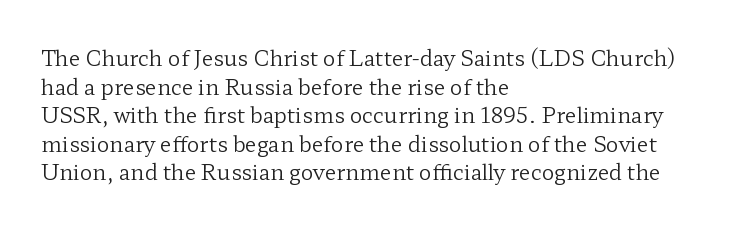
The image shows 21 px text type, upright; set left-aligned, normal line spacing (1.36x), normal letter spacing, not underlined.
